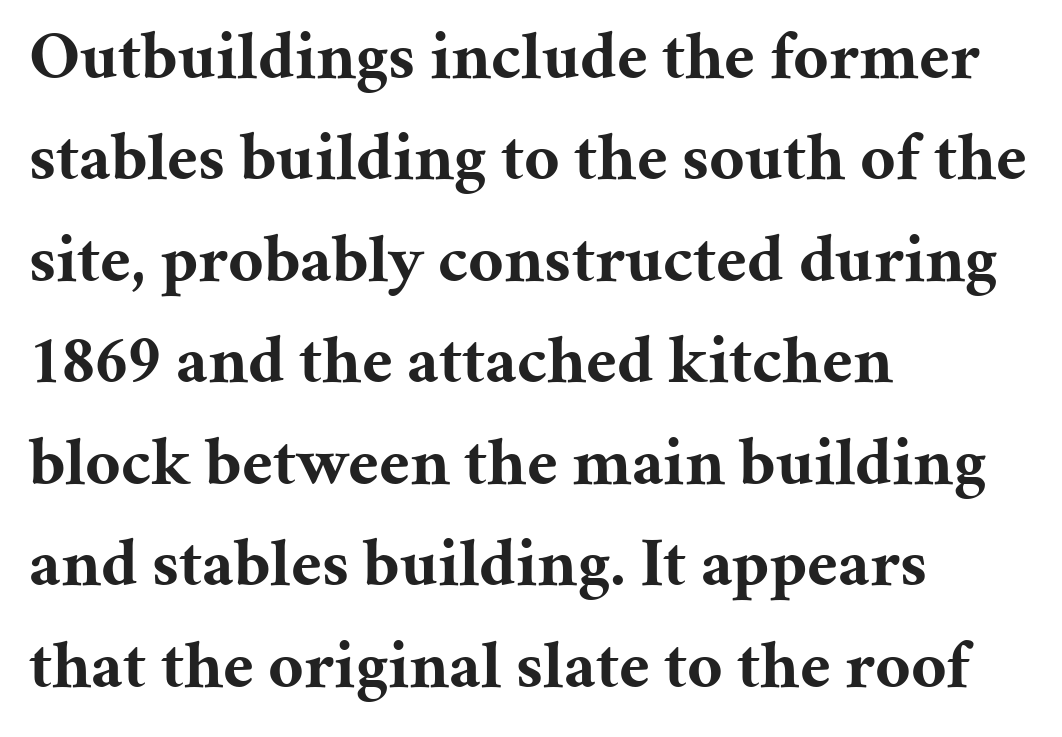
Q: Is the text bold? A: Yes.
Q: Is the text italic (slanted)? A: No, it is upright.
Q: Is the typeface a serif or a sans-serif typeface? A: Serif.
Q: Is the text underlined? A: No.
Q: How is the paragraph aligned? A: Left-aligned.
Q: Is the spacing between letters normal or unusually wide? A: Normal.
Q: Is the spacing between lines tight, normal or loose? A: Normal.
Q: Width (condensed, normal, or wide)? A: Normal.
Q: Stroke contrast? A: Medium.
Q: x-height? A: Medium.
Q: Monospaced? A: No.
